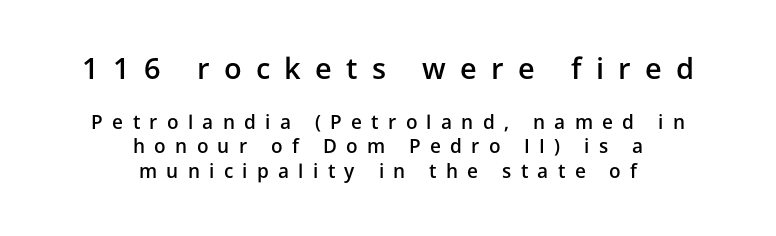
The image shows 29 px semibold sans-serif type, upright; set centered, normal line spacing (1.29x), unusually wide letter spacing (+0.49 em), not underlined; the first (top) block is 1.53x larger; low stroke contrast and a medium x-height.
